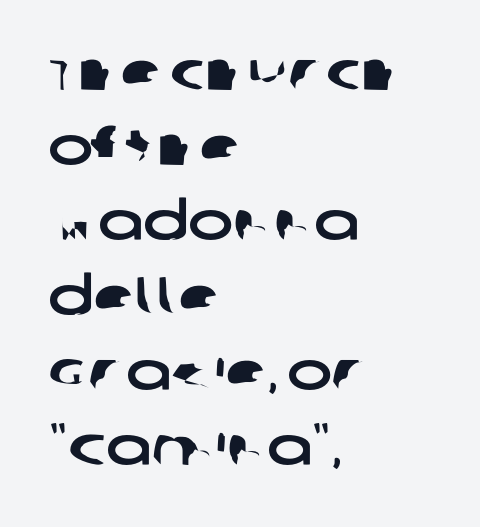
The image shows 54 px wide sans-serif type; set left-aligned, normal line spacing (1.39x), normal letter spacing, not underlined; low stroke contrast and a large x-height.
